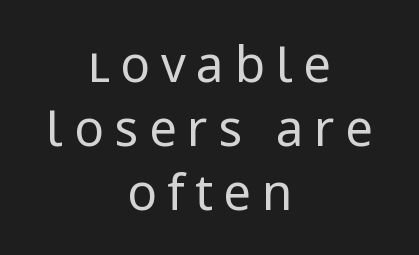
Compared with typical paragraphs, the rows here are spaced about the same. Does the lettering tilt? It doesn't — this is upright. Letters rest on an invisible, unmarked baseline. A typesetter would call this proportional, since set widths differ per character. Leftover space on each line is divided equally before and after the words. The tracking reads as deliberately expanded to a designer's eye.
